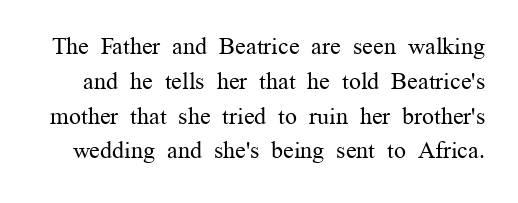
The image shows 24 px text type, upright; set normal line spacing (1.45x), normal letter spacing, not underlined.
